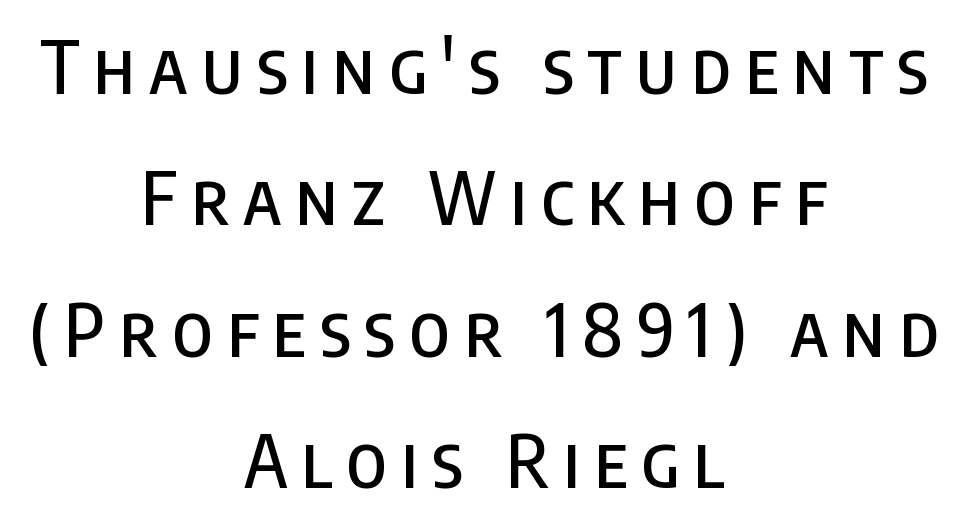
The image shows 73 px condensed sans-serif type, upright; set centered, line spacing 1.8x, not underlined; low stroke contrast and a large x-height.
